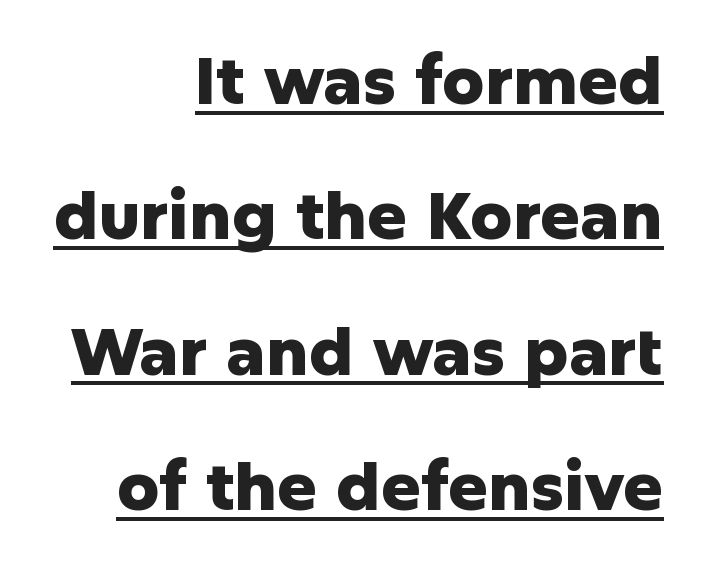
Q: Is the text bold? A: Yes.
Q: Is the text italic (slanted)? A: No, it is upright.
Q: Is the typeface a serif or a sans-serif typeface? A: Sans-serif.
Q: Is the text underlined? A: Yes.
Q: How is the paragraph aligned? A: Right-aligned.
Q: Is the spacing between letters normal or unusually wide? A: Normal.
Q: Is the spacing between lines tight, normal or loose? A: Loose.
Q: Width (condensed, normal, or wide)? A: Normal.
Q: Stroke contrast? A: Low.
Q: x-height? A: Medium.
Q: Monospaced? A: No.
